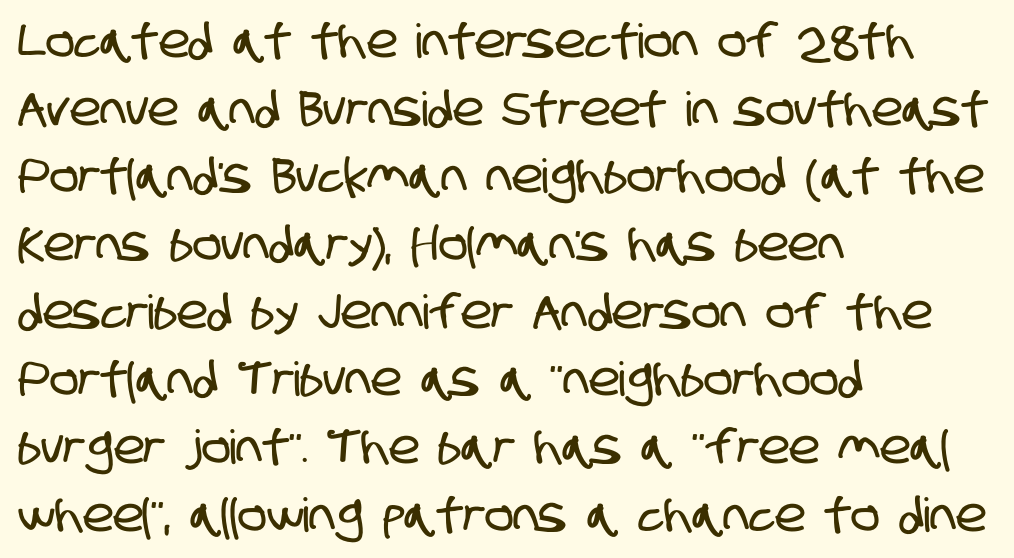
Q: Is the typeface a serif or a sans-serif typeface? A: Sans-serif.
Q: Is the text underlined? A: No.
Q: How is the paragraph aligned? A: Left-aligned.
Q: Is the spacing between letters normal or unusually wide? A: Normal.
Q: Is the spacing between lines tight, normal or loose? A: Normal.
Q: Width (condensed, normal, or wide)? A: Condensed.
Q: Stroke contrast? A: Low.
Q: x-height? A: Large.
Q: Monospaced? A: No.
